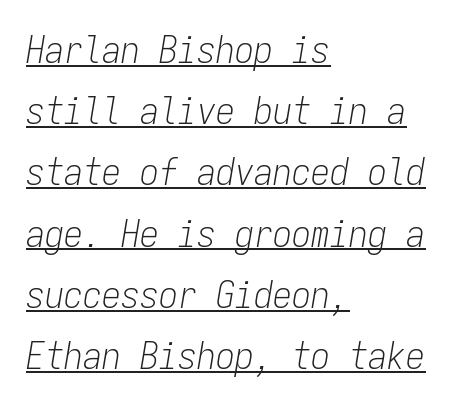
Q: Is the text bold? A: No.
Q: Is the text italic (slanted)? A: Yes, it leans right by about 9 degrees.
Q: Is the text underlined? A: Yes.
Q: How is the paragraph aligned? A: Left-aligned.
Q: Is the spacing between letters normal or unusually wide? A: Normal.
Q: Is the spacing between lines tight, normal or loose? A: Normal.
Q: Width (condensed, normal, or wide)? A: Condensed.
Q: Stroke contrast? A: Low.
Q: x-height? A: Medium.
Q: Monospaced? A: Yes.
